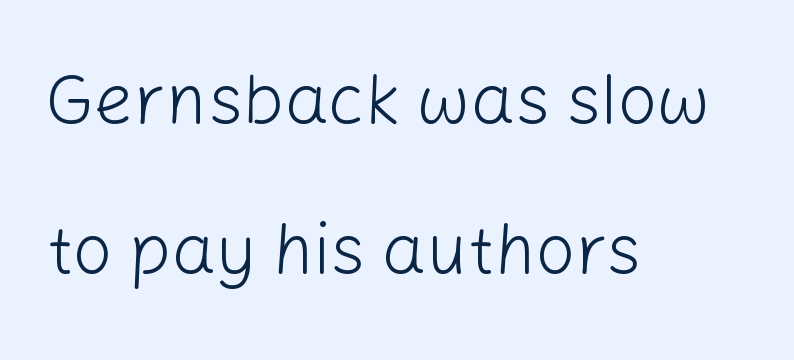
{"serif": "no", "italic": "no", "bold": "no", "weight": "light", "width": "normal", "stroke_contrast": "low", "x_height": "medium", "monospaced": "no", "underline": "no", "align": "left", "line_spacing": "loose", "line_spacing_ratio": 2.14, "letter_spacing": "normal", "letter_spacing_em": 0.0, "glyph_px": 70}
